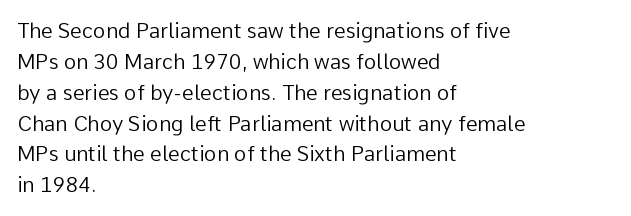
If you drew a line through each stem, it would be perfectly vertical. Leftover space on each line is placed entirely after the last word. The vertical gap from one line to the next is medium. The specimen omits any rule beneath the text block's lines.
